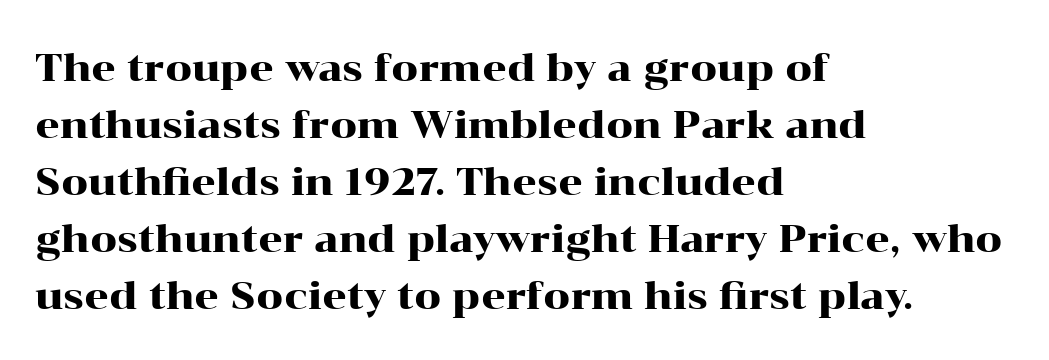
Q: Is the text italic (slanted)? A: No, it is upright.
Q: Is the typeface a serif or a sans-serif typeface? A: Serif.
Q: Is the text underlined? A: No.
Q: How is the paragraph aligned? A: Left-aligned.
Q: Is the spacing between letters normal or unusually wide? A: Normal.
Q: Is the spacing between lines tight, normal or loose? A: Normal.
Q: Width (condensed, normal, or wide)? A: Wide.
Q: Stroke contrast? A: High.
Q: x-height? A: Medium.
Q: Monospaced? A: No.
